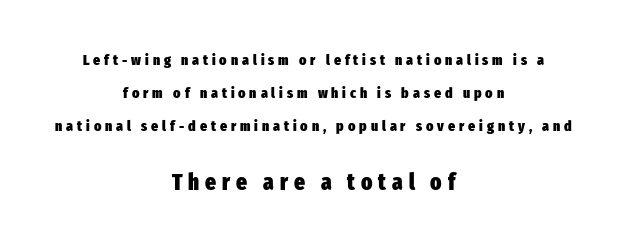
You get the small type first, then a jump to larger type. One-word summary of the alignment: center. How are the letters spaced? Widely, with obvious added tracking. The foot of each line stays bare and open. How heavy is the stroke? Heavy — this is a bold.
